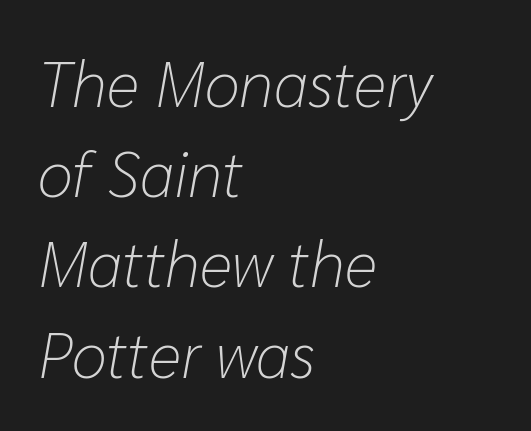
Q: Is the text bold? A: No.
Q: Is the text italic (slanted)? A: Yes, it leans right by about 10 degrees.
Q: Is the text underlined? A: No.
Q: How is the paragraph aligned? A: Left-aligned.
Q: Is the spacing between letters normal or unusually wide? A: Normal.
Q: Is the spacing between lines tight, normal or loose? A: Normal.
Q: Width (condensed, normal, or wide)? A: Normal.
Q: Stroke contrast? A: Low.
Q: x-height? A: Medium.
Q: Monospaced? A: No.
